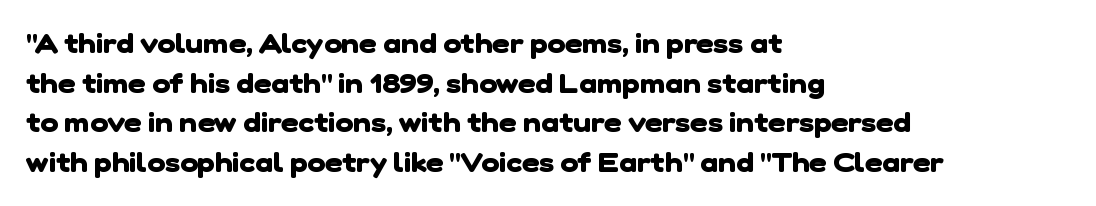
How heavy is the stroke? Heavy — this is a bold. Does the leading feel generous? No, just average. Clear beneath every line of the passage. In terms of letterspacing, this is plain default setting.
